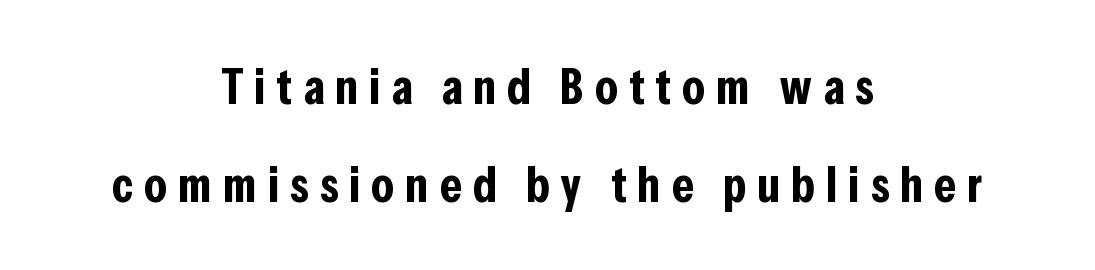
This rendering employs a face without finishing strokes, i.e., a sans-serif. Stroke thickness is high; the sample reads as a true bold. Every stem runs plumb, perpendicular to the baseline. Notice the wide empty band between every row — that's loose leading. Alignment: centered.
